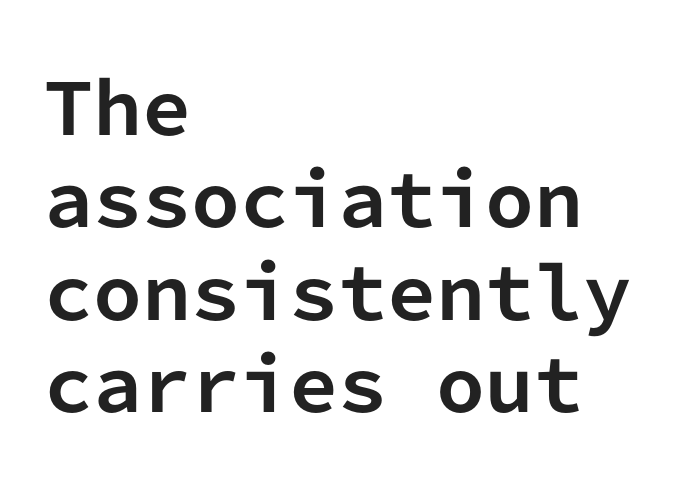
{"serif": "no", "italic": "no", "bold": "yes", "weight": "bold", "width": "normal", "stroke_contrast": "low", "x_height": "medium", "monospaced": "yes", "underline": "no", "align": "left", "line_spacing": "normal", "line_spacing_ratio": 1.32, "letter_spacing": "normal", "letter_spacing_em": 0.0, "glyph_px": 70}
